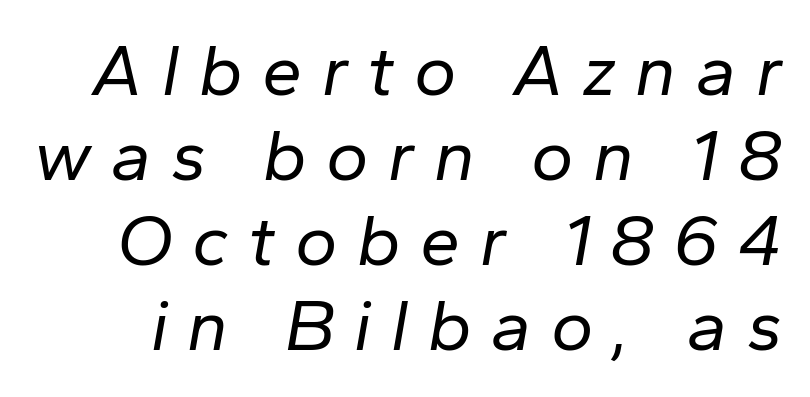
{"italic": "yes", "lean": "right", "slant_degrees": 10, "bold": "no", "weight": "regular", "width": "normal", "stroke_contrast": "low", "x_height": "medium", "monospaced": "no", "underline": "no", "line_spacing_ratio": 1.18, "letter_spacing": "wide", "letter_spacing_em": 0.27, "glyph_px": 72}
